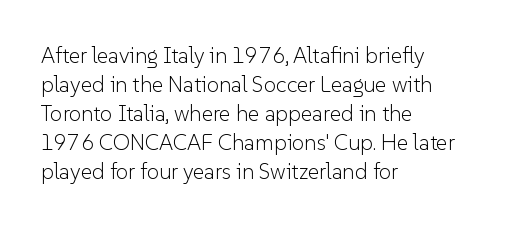
{"italic": "no", "bold": "no", "underline": "no", "align": "left", "line_spacing": "normal", "line_spacing_ratio": 1.32, "letter_spacing": "normal", "letter_spacing_em": 0.0, "glyph_px": 22}
